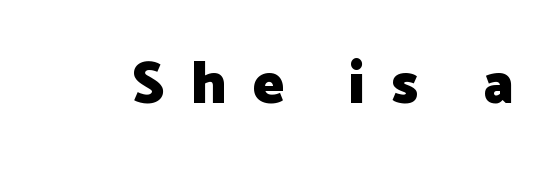
Q: Is the text bold? A: Yes.
Q: Is the text italic (slanted)? A: No, it is upright.
Q: Is the typeface a serif or a sans-serif typeface? A: Sans-serif.
Q: Is the text underlined? A: No.
Q: Is the spacing between letters normal or unusually wide? A: Unusually wide.
Q: Width (condensed, normal, or wide)? A: Normal.
Q: Stroke contrast? A: Low.
Q: x-height? A: Medium.
Q: Monospaced? A: No.
